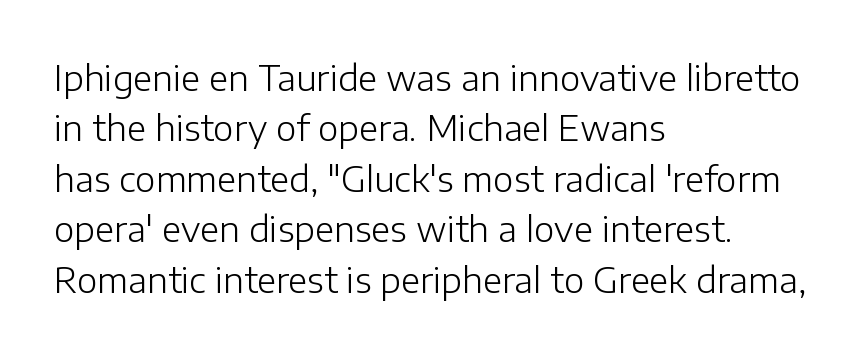
Q: Is the text bold? A: No.
Q: Is the text italic (slanted)? A: No, it is upright.
Q: Is the typeface a serif or a sans-serif typeface? A: Sans-serif.
Q: Is the text underlined? A: No.
Q: How is the paragraph aligned? A: Left-aligned.
Q: Is the spacing between letters normal or unusually wide? A: Normal.
Q: Is the spacing between lines tight, normal or loose? A: Normal.
Q: Width (condensed, normal, or wide)? A: Normal.
Q: Stroke contrast? A: Low.
Q: x-height? A: Medium.
Q: Monospaced? A: No.
